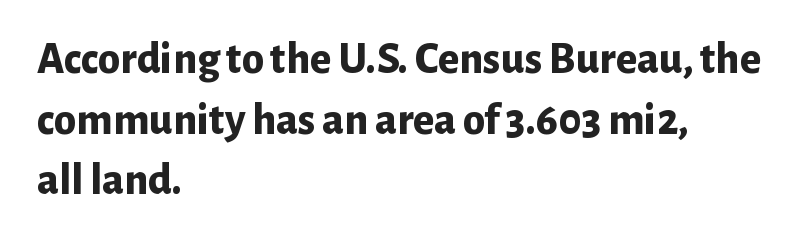
The specimen reads as upright at a glance. Clear beneath every line of the passage. The typeface chosen for these lines omits serifs. Notice how descenders clear the ascenders below comfortably — that's standard leading.
